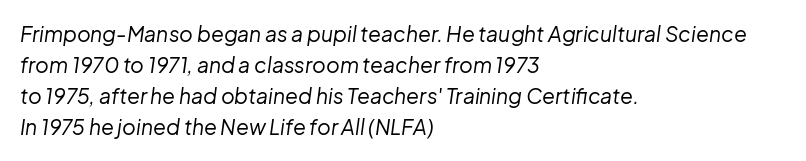
Q: Is the text bold? A: No.
Q: Is the text italic (slanted)? A: Yes, it leans right by about 8 degrees.
Q: Is the text underlined? A: No.
Q: How is the paragraph aligned? A: Left-aligned.
Q: Is the spacing between letters normal or unusually wide? A: Normal.
Q: Is the spacing between lines tight, normal or loose? A: Normal.
